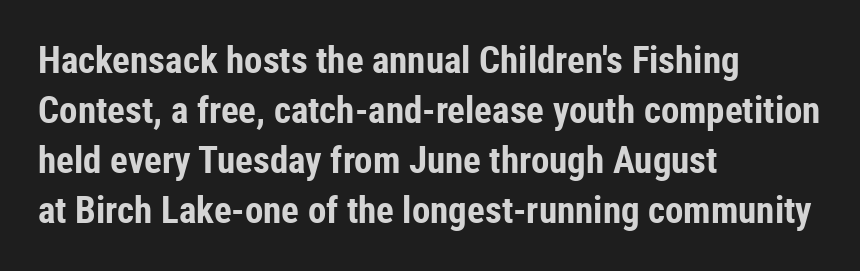
The image shows 37 px bold, condensed sans-serif type, upright; set left-aligned, normal line spacing (1.35x), normal letter spacing, not underlined; low stroke contrast and a medium x-height.
